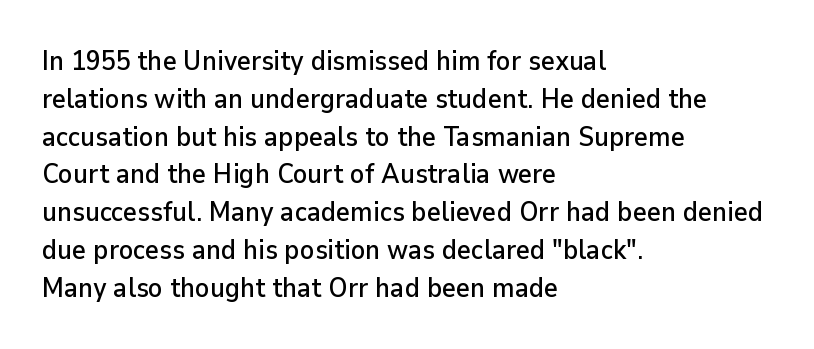
{"italic": "no", "underline": "no", "align": "left", "line_spacing": "normal", "line_spacing_ratio": 1.4, "letter_spacing": "normal", "letter_spacing_em": 0.0, "glyph_px": 27}
